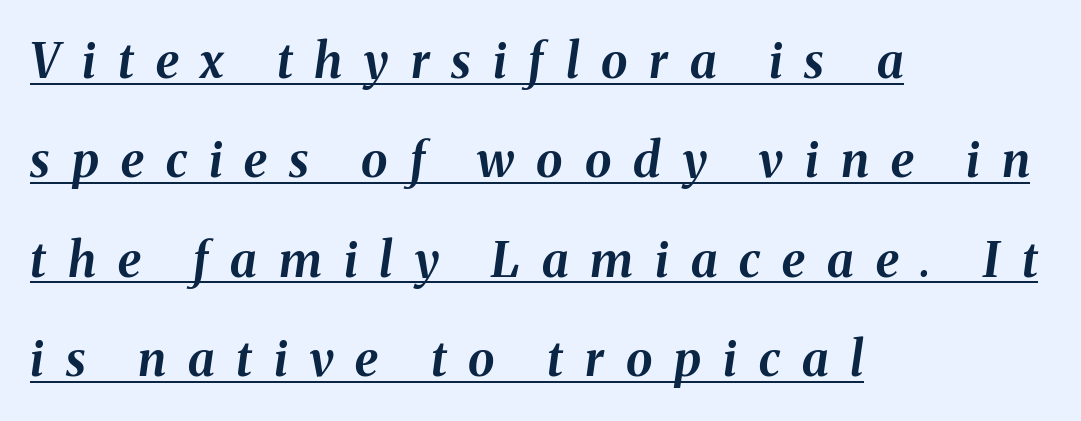
The face used here has the dense, thick strokes of a bold. The paragraph shown leans on its left margin. A typesetter would call this proportional, since set widths differ per character. Letter spacing: wide. Reading down the column, the eye jumps a long way to each next line.
